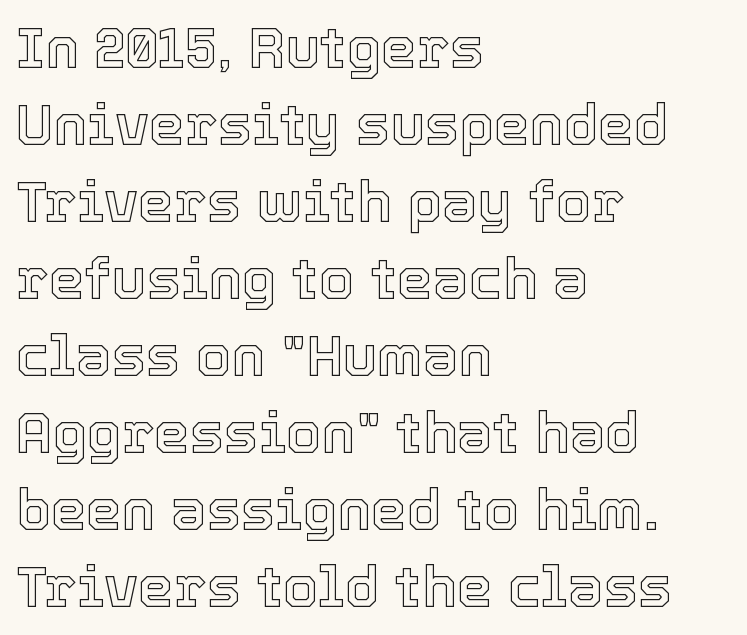
The image shows 57 px text type, upright; set left-aligned, normal line spacing (1.35x), normal letter spacing, not underlined; a medium x-height.
